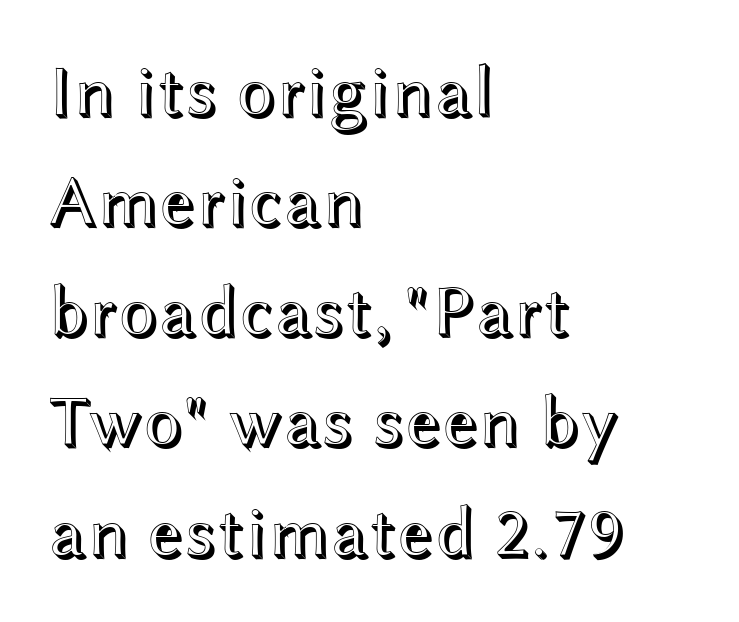
Q: Is the text italic (slanted)? A: No, it is upright.
Q: Is the text underlined? A: No.
Q: How is the paragraph aligned? A: Left-aligned.
Q: Is the spacing between letters normal or unusually wide? A: Normal.
Q: Is the spacing between lines tight, normal or loose? A: Normal.
Q: Width (condensed, normal, or wide)? A: Wide.
Q: x-height? A: Medium.
Q: Monospaced? A: No.
